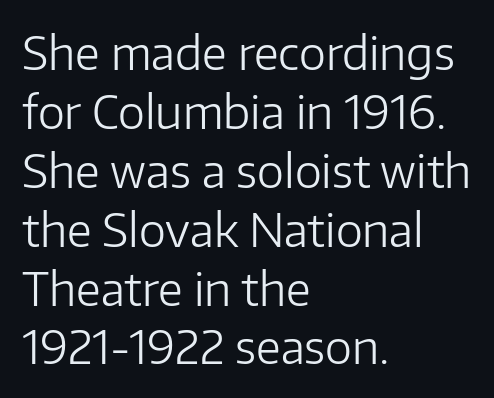
Q: Is the text bold? A: No.
Q: Is the text italic (slanted)? A: No, it is upright.
Q: Is the typeface a serif or a sans-serif typeface? A: Sans-serif.
Q: Is the text underlined? A: No.
Q: How is the paragraph aligned? A: Left-aligned.
Q: Is the spacing between letters normal or unusually wide? A: Normal.
Q: Is the spacing between lines tight, normal or loose? A: Normal.
Q: Width (condensed, normal, or wide)? A: Normal.
Q: Stroke contrast? A: Low.
Q: x-height? A: Medium.
Q: Monospaced? A: No.
